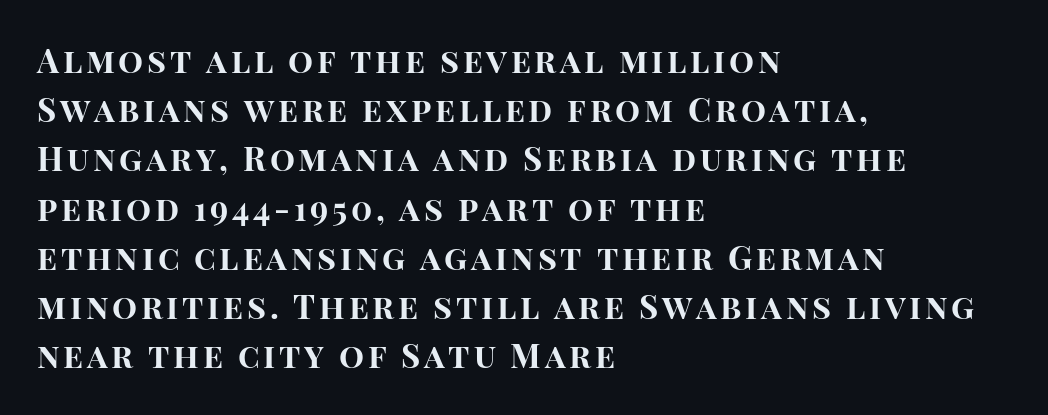
{"serif": "no", "italic": "no", "bold": "yes", "weight": "bold", "width": "normal", "stroke_contrast": "high", "x_height": "large", "monospaced": "no", "underline": "no", "align": "left", "line_spacing": "normal", "line_spacing_ratio": 1.49, "glyph_px": 33}
